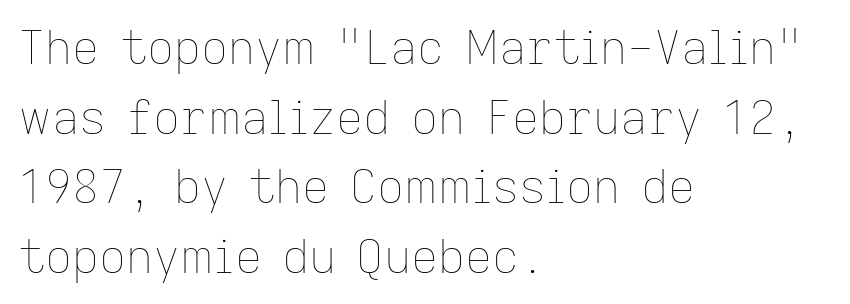
Q: Is the text bold? A: No.
Q: Is the text italic (slanted)? A: No, it is upright.
Q: Is the text underlined? A: No.
Q: How is the paragraph aligned? A: Left-aligned.
Q: Is the spacing between letters normal or unusually wide? A: Normal.
Q: Is the spacing between lines tight, normal or loose? A: Normal.
Q: Width (condensed, normal, or wide)? A: Normal.
Q: Stroke contrast? A: Low.
Q: x-height? A: Medium.
Q: Monospaced? A: No.
